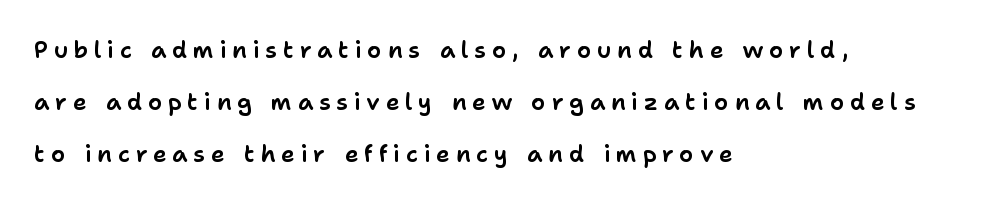
A typesetter would call this leading open, well beyond the default. Loose tracking; the words dissolve into strings of separated letters. Type without underlining. Style check: upright. Reading down the block, your eye returns to a fixed left position each line.
